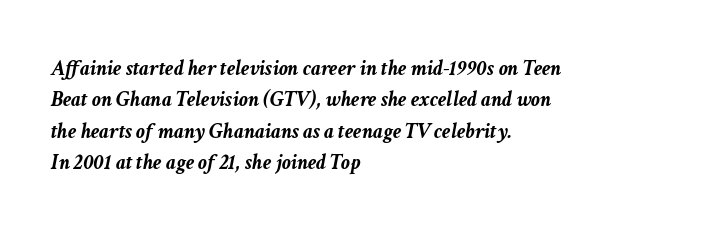
{"italic": "yes", "lean": "right", "slant_degrees": 11, "bold": "yes", "underline": "no", "align": "left", "line_spacing": "normal", "line_spacing_ratio": 1.43, "letter_spacing": "normal", "letter_spacing_em": 0.0, "glyph_px": 22}
